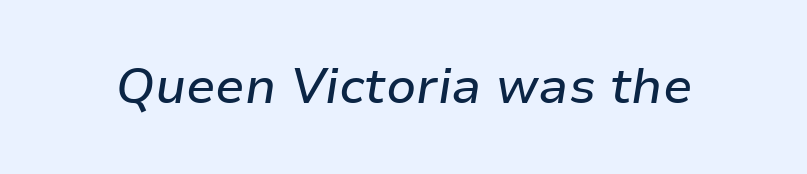
Q: Is the text italic (slanted)? A: Yes, it leans right by about 9 degrees.
Q: Is the text underlined? A: No.
Q: Is the spacing between letters normal or unusually wide? A: Normal.
Q: Width (condensed, normal, or wide)? A: Normal.
Q: Stroke contrast? A: Low.
Q: x-height? A: Medium.
Q: Monospaced? A: No.
